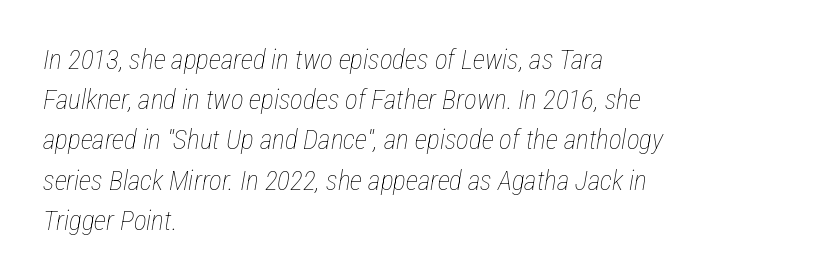
The image shows 27 px text type, italic (leaning right); set left-aligned, normal line spacing (1.49x), normal letter spacing, not underlined.
